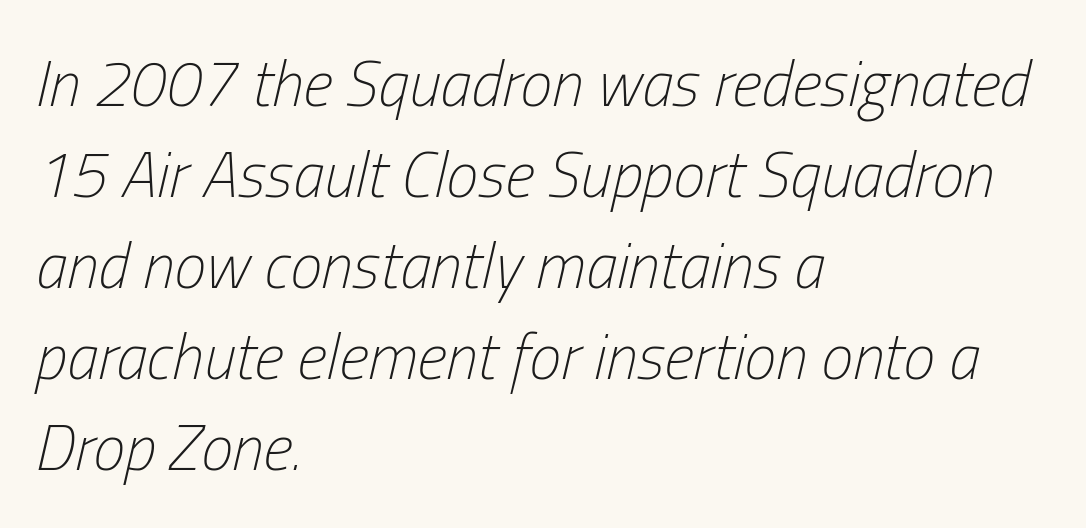
Q: Is the text bold? A: No.
Q: Is the text italic (slanted)? A: Yes, it leans right by about 13 degrees.
Q: Is the text underlined? A: No.
Q: How is the paragraph aligned? A: Left-aligned.
Q: Is the spacing between letters normal or unusually wide? A: Normal.
Q: Is the spacing between lines tight, normal or loose? A: Normal.
Q: Width (condensed, normal, or wide)? A: Condensed.
Q: Stroke contrast? A: Low.
Q: x-height? A: Medium.
Q: Monospaced? A: No.
